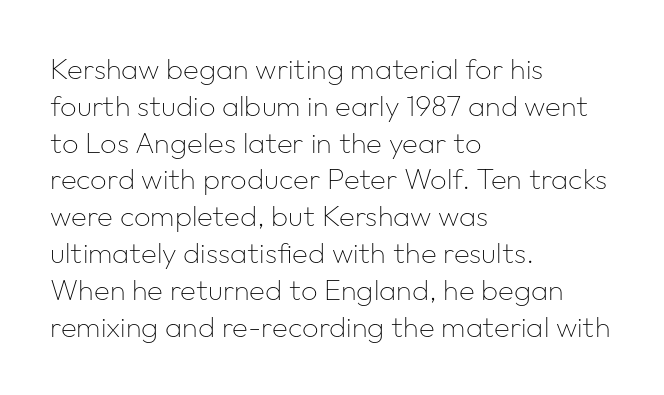
Q: Is the text bold? A: No.
Q: Is the text italic (slanted)? A: No, it is upright.
Q: Is the typeface a serif or a sans-serif typeface? A: Sans-serif.
Q: Is the text underlined? A: No.
Q: How is the paragraph aligned? A: Left-aligned.
Q: Is the spacing between letters normal or unusually wide? A: Normal.
Q: Is the spacing between lines tight, normal or loose? A: Normal.
Q: Width (condensed, normal, or wide)? A: Normal.
Q: Stroke contrast? A: Low.
Q: x-height? A: Medium.
Q: Monospaced? A: No.
